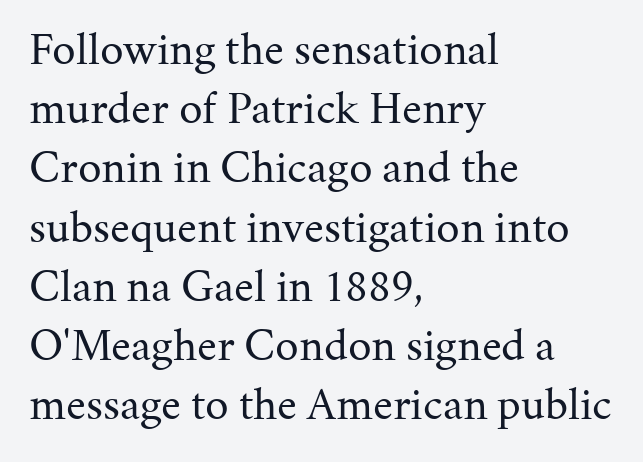
{"serif": "yes", "italic": "no", "bold": "no", "weight": "regular", "width": "normal", "stroke_contrast": "medium", "x_height": "medium", "monospaced": "no", "underline": "no", "align": "left", "line_spacing": "normal", "line_spacing_ratio": 1.26, "letter_spacing": "normal", "letter_spacing_em": 0.0, "glyph_px": 47}
